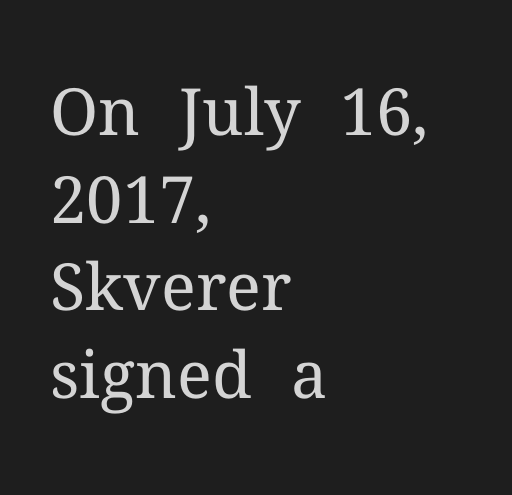
{"serif": "yes", "italic": "no", "bold": "no", "weight": "regular", "width": "normal", "stroke_contrast": "medium", "x_height": "medium", "monospaced": "no", "underline": "no", "align": "left", "line_spacing": "normal", "line_spacing_ratio": 1.35, "letter_spacing": "normal", "letter_spacing_em": 0.0, "glyph_px": 65}
